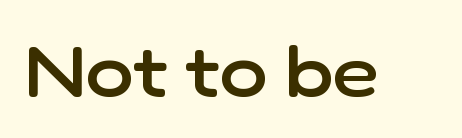
The lettering holds an erect, upright posture throughout. Check under the words: just untouched page. Observe the absence of serifs on each vertical stroke in this sample. Firm but not heavy-handed strokes: this text is semibold. Observe the ordinary spacing: letters are neighbours, not strangers. Each letter keeps its own natural width here, so spacing adapts to shape.
